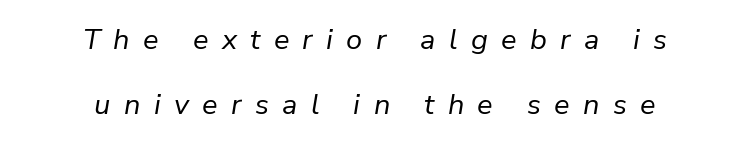
Q: Is the text bold? A: No.
Q: Is the text italic (slanted)? A: Yes, it leans right by about 9 degrees.
Q: Is the text underlined? A: No.
Q: How is the paragraph aligned? A: Centered.
Q: Is the spacing between letters normal or unusually wide? A: Unusually wide.
Q: Is the spacing between lines tight, normal or loose? A: Loose.
Q: Width (condensed, normal, or wide)? A: Normal.
Q: Stroke contrast? A: Low.
Q: x-height? A: Medium.
Q: Monospaced? A: No.
